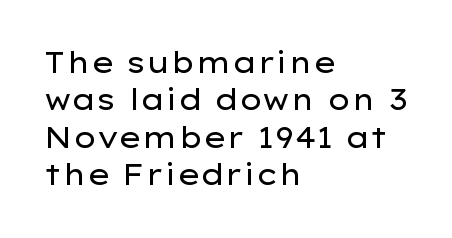
{"serif": "no", "italic": "no", "bold": "no", "weight": "regular", "width": "wide", "stroke_contrast": "low", "x_height": "medium", "monospaced": "no", "underline": "no", "align": "left", "line_spacing": "normal", "line_spacing_ratio": 1.29, "letter_spacing": "normal", "letter_spacing_em": 0.0, "glyph_px": 29}
